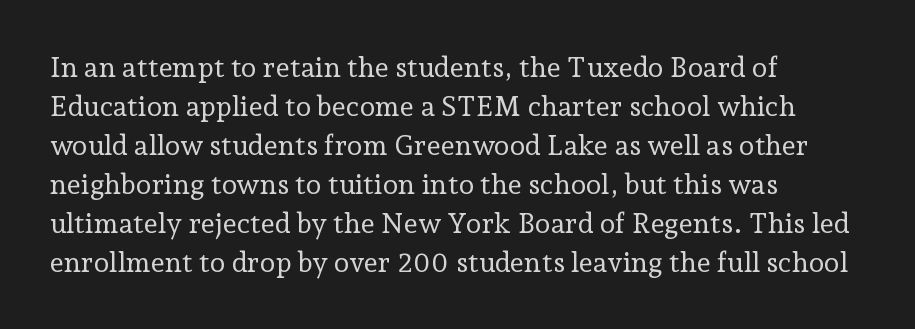
The glyphs are unaccompanied by any horizontal stroke below them. The passage shown has conventional tracking throughout. Quick note: not italic, upright. Whoever set this chose a conventional vertical rhythm. The weight would be labelled regular, book, light, or lighter still. You could not count columns in this text — the font is proportionally spaced.
